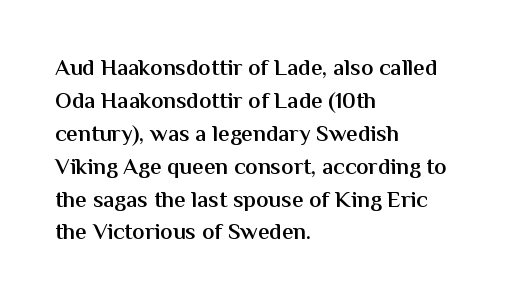
Q: Is the text bold? A: Semi-bold.
Q: Is the text italic (slanted)? A: No, it is upright.
Q: Is the text underlined? A: No.
Q: How is the paragraph aligned? A: Left-aligned.
Q: Is the spacing between letters normal or unusually wide? A: Normal.
Q: Is the spacing between lines tight, normal or loose? A: Normal.
